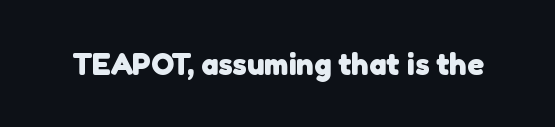
The image shows 31 px heavy sans-serif type; set normal letter spacing, not underlined; low stroke contrast and a medium x-height.
